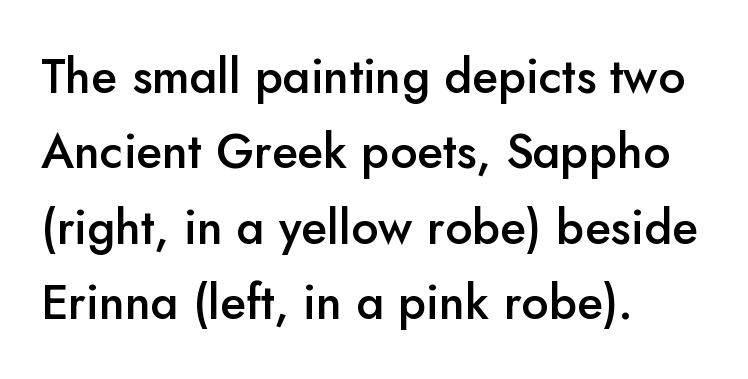
Does the weight exceed regular? Yes, but only to semibold. Posture: vertical. The rows are spaced the way most documents space them. Nobody drew a line under any word here. Proportional: the letters do not fall into vertical columns. Stroke terminals: plain, sans-serif.
